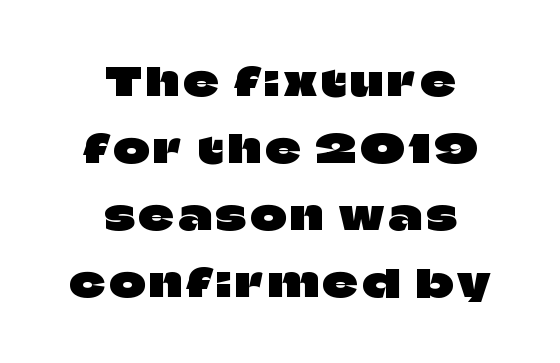
Q: Is the text italic (slanted)? A: No, it is upright.
Q: Is the typeface a serif or a sans-serif typeface? A: Sans-serif.
Q: Is the text underlined? A: No.
Q: How is the paragraph aligned? A: Centered.
Q: Width (condensed, normal, or wide)? A: Normal.
Q: Stroke contrast? A: Low.
Q: x-height? A: Large.
Q: Monospaced? A: No.
